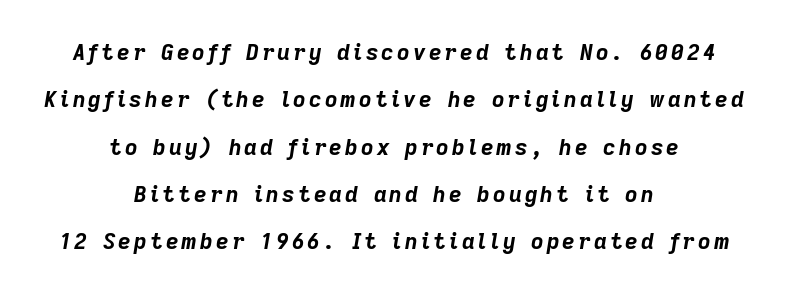
The image shows 22 px bold type, italic (leaning right); set centered, loose line spacing (2.15x), not underlined.
